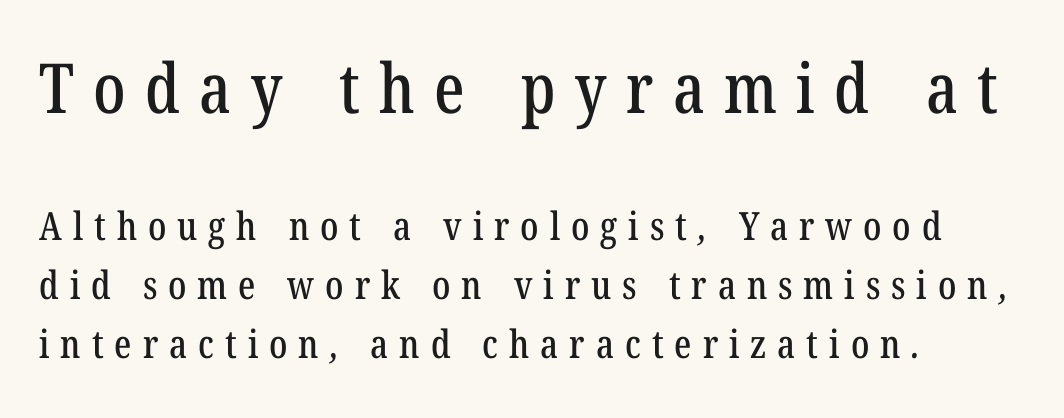
{"serif": "yes", "width": "condensed", "stroke_contrast": "low", "x_height": "medium", "monospaced": "no", "underline": "no", "align": "left", "line_spacing": "normal", "line_spacing_ratio": 1.51, "letter_spacing": "wide", "letter_spacing_em": 0.28, "larger_block": "first", "size_ratio": 1.77, "glyph_px": 69}
